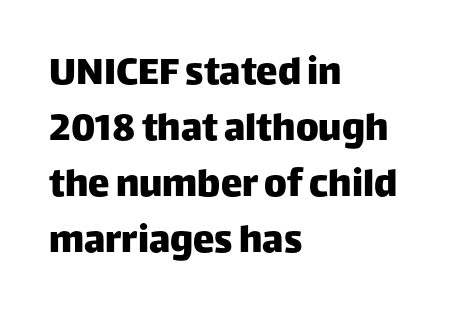
{"serif": "no", "italic": "no", "width": "normal", "stroke_contrast": "low", "x_height": "large", "monospaced": "no", "underline": "no", "align": "left", "line_spacing": "normal", "line_spacing_ratio": 1.3, "letter_spacing": "normal", "letter_spacing_em": 0.0, "glyph_px": 43}
